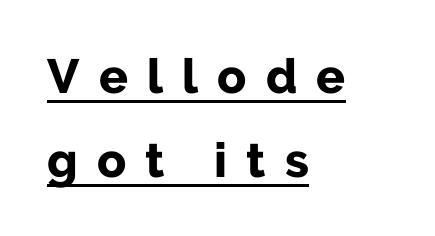
Q: Is the text bold? A: Yes.
Q: Is the text italic (slanted)? A: No, it is upright.
Q: Is the typeface a serif or a sans-serif typeface? A: Sans-serif.
Q: Is the text underlined? A: Yes.
Q: How is the paragraph aligned? A: Left-aligned.
Q: Is the spacing between letters normal or unusually wide? A: Unusually wide.
Q: Width (condensed, normal, or wide)? A: Normal.
Q: Stroke contrast? A: Low.
Q: x-height? A: Medium.
Q: Monospaced? A: No.
